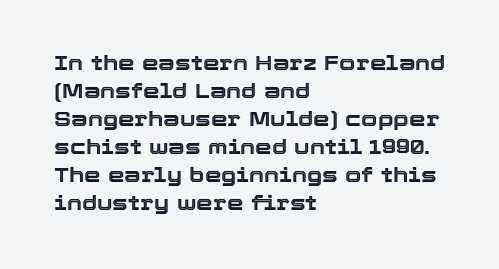
If you measured baseline to baseline, you'd find a middling distance. Descenders are the only things crossing below the line. The lines in this sample share a left origin and differ only in where they stop. Letter spacing: default. Quick note: not italic, upright.
